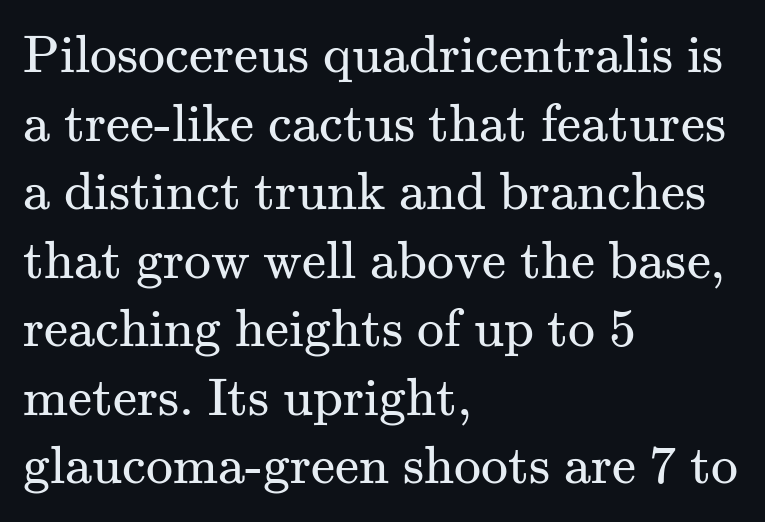
{"serif": "yes", "italic": "no", "bold": "no", "weight": "regular", "width": "normal", "stroke_contrast": "medium", "x_height": "small", "monospaced": "no", "underline": "no", "align": "left", "line_spacing": "normal", "line_spacing_ratio": 1.27, "letter_spacing": "normal", "letter_spacing_em": 0.0, "glyph_px": 54}
